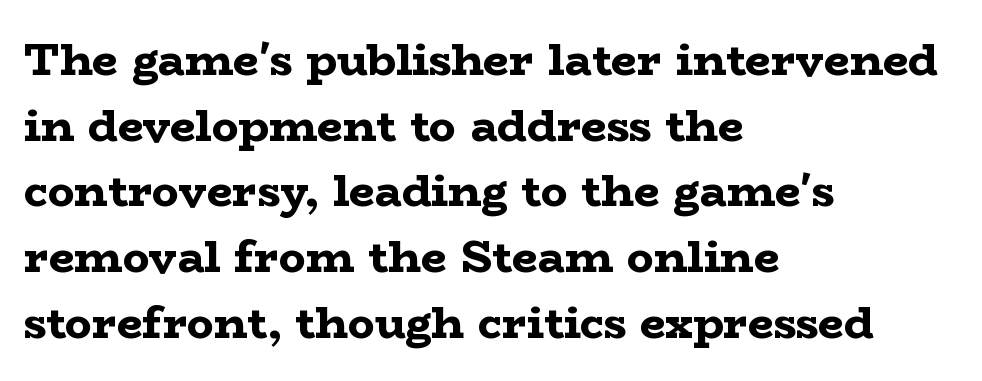
{"serif": "yes", "italic": "no", "bold": "yes", "weight": "bold", "width": "wide", "stroke_contrast": "low", "x_height": "medium", "monospaced": "no", "underline": "no", "align": "left", "line_spacing": "normal", "line_spacing_ratio": 1.46, "letter_spacing": "normal", "letter_spacing_em": 0.0, "glyph_px": 45}
